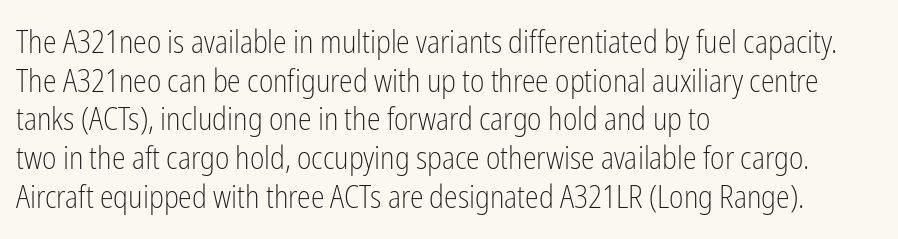
{"serif": "no", "italic": "no", "bold": "no", "weight": "light", "width": "condensed", "stroke_contrast": "low", "x_height": "medium", "monospaced": "no", "underline": "no", "align": "left", "line_spacing": "normal", "line_spacing_ratio": 1.25, "letter_spacing": "normal", "letter_spacing_em": 0.0, "glyph_px": 31}
